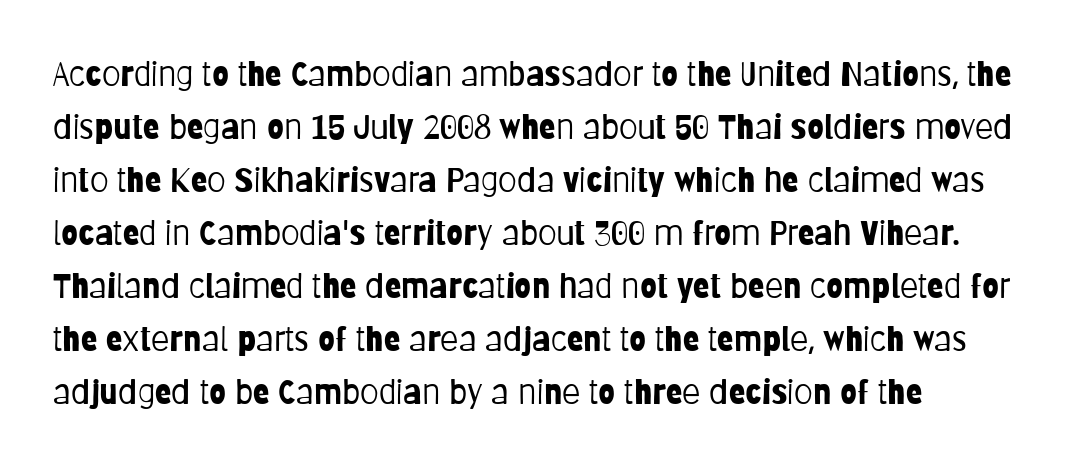
Students, note that the glyphs here touch the page at normal intervals. Each row of text sits above clean, open space. Varying glyph widths throughout — classic text-font behaviour. Is there any slant? The stems are plumb. The font family rendered here belongs to the sans-serif group. Bold? No — there's no thickening of the strokes.
